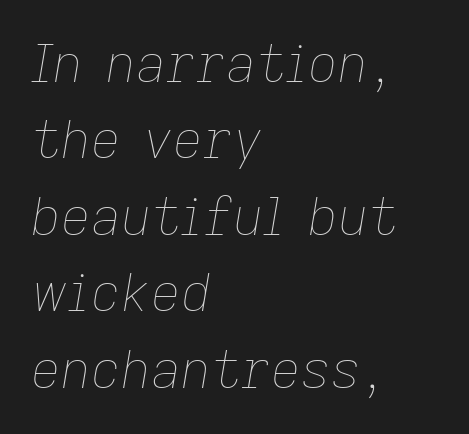
The image shows 52 px thin type, italic (leaning right); set left-aligned, normal line spacing (1.47x), normal letter spacing, not underlined; low stroke contrast and a medium x-height.
